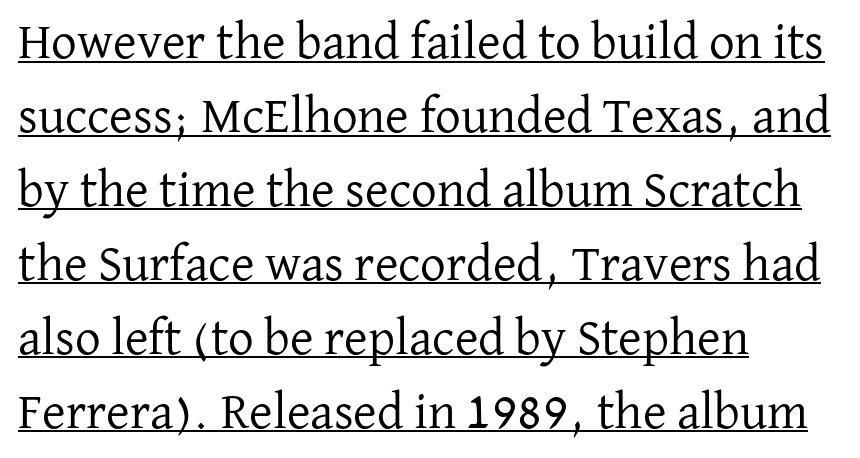
{"serif": "yes", "italic": "no", "bold": "no", "weight": "regular", "width": "normal", "stroke_contrast": "low", "x_height": "medium", "monospaced": "no", "underline": "yes", "align": "left", "line_spacing": "normal", "line_spacing_ratio": 1.45, "letter_spacing": "normal", "letter_spacing_em": 0.0, "glyph_px": 51}
